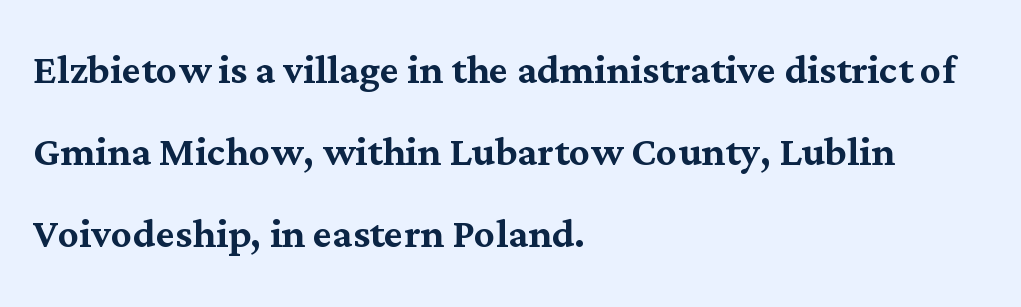
The image shows 52 px serif type, upright; set left-aligned, normal line spacing (1.58x), normal letter spacing, not underlined; medium stroke contrast and a medium x-height.
